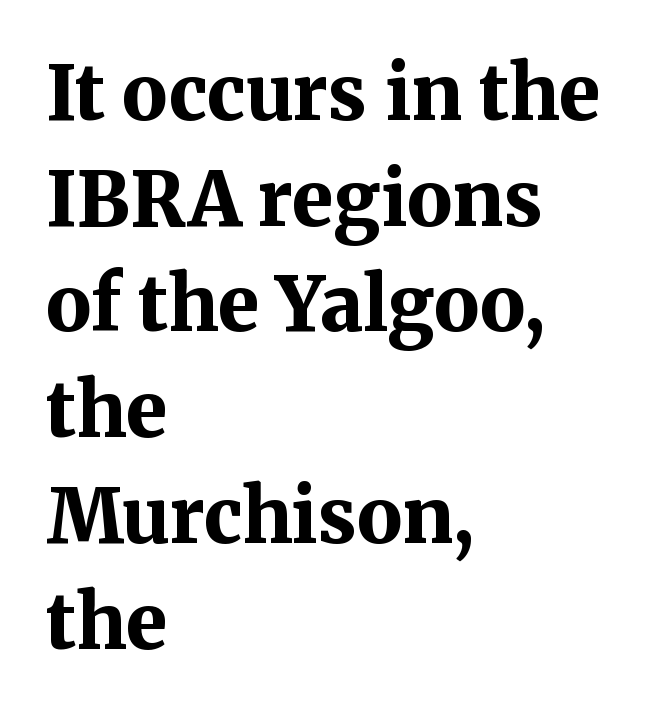
Character widths vary here, with narrow letters taking less room than wide ones. No extra tracking has been applied to these lines. Layout note: lines flush left. The designer left line spacing at the default. In terms of weight, the rendering is a true, heavy bold.
